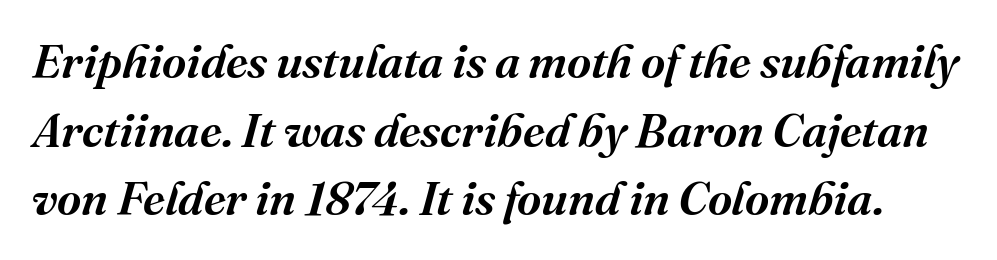
Normally led — the rows are evenly, conventionally spaced. A typesetter would label this face a serif. The rendering keeps characters at their native spacing. You could not count columns in this text — the font is proportionally spaced.
